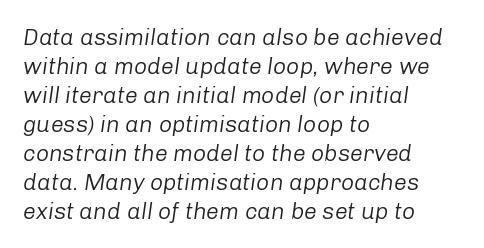
The image shows 23 px text type, italic (leaning right); set left-aligned, normal line spacing (1.26x), normal letter spacing, not underlined.
